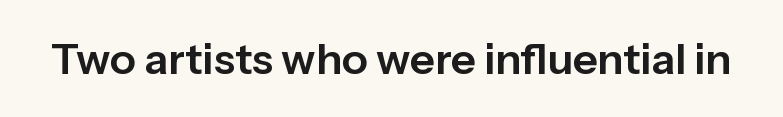
Plain, unruled lines of type. The font's upright variant was chosen for this text. I'd call this a sans setting — the letters go barefoot. Varying glyph widths throughout — classic text-font behaviour. How are the letters spaced? Ordinarily, with no added tracking.
